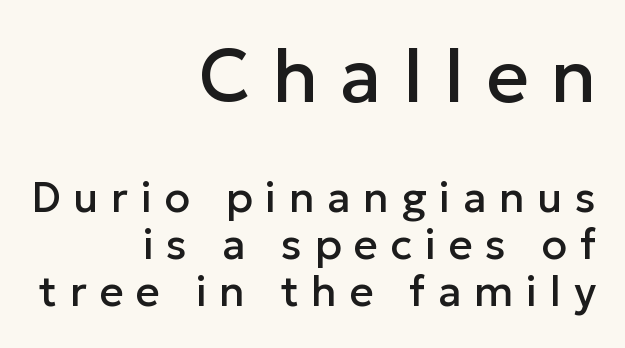
{"serif": "no", "italic": "no", "width": "normal", "stroke_contrast": "low", "x_height": "medium", "monospaced": "no", "underline": "no", "align": "right", "line_spacing": "tight", "line_spacing_ratio": 1.12, "letter_spacing": "wide", "letter_spacing_em": 0.3, "larger_block": "first", "size_ratio": 1.76, "glyph_px": 74}
